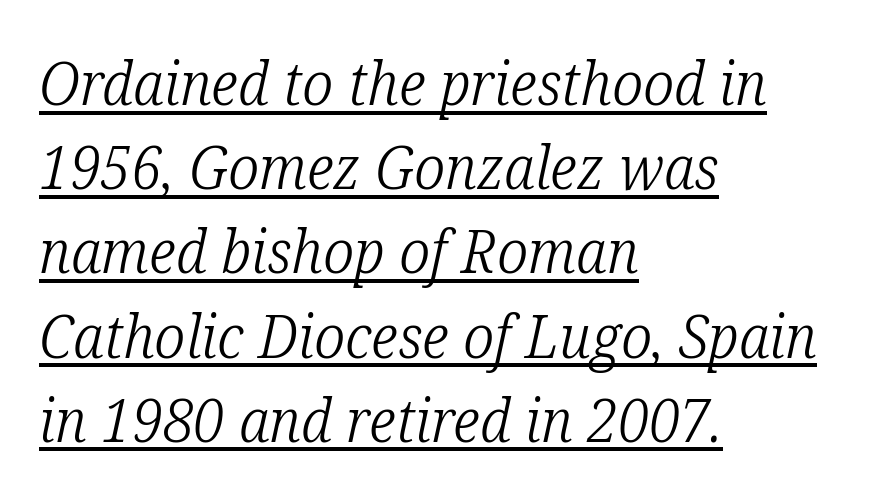
Q: Is the text bold? A: No.
Q: Is the text italic (slanted)? A: Yes, it leans right by about 12 degrees.
Q: Is the typeface a serif or a sans-serif typeface? A: Serif.
Q: Is the text underlined? A: Yes.
Q: How is the paragraph aligned? A: Left-aligned.
Q: Is the spacing between letters normal or unusually wide? A: Normal.
Q: Is the spacing between lines tight, normal or loose? A: Normal.
Q: Width (condensed, normal, or wide)? A: Condensed.
Q: Stroke contrast? A: Low.
Q: x-height? A: Medium.
Q: Monospaced? A: No.
